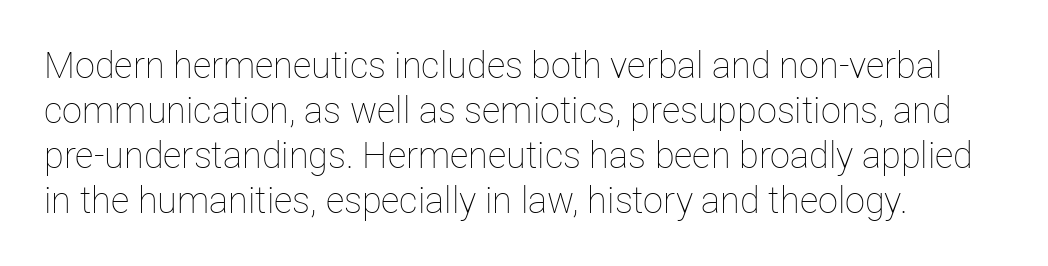
Q: Is the text bold? A: No.
Q: Is the text italic (slanted)? A: No, it is upright.
Q: Is the text underlined? A: No.
Q: How is the paragraph aligned? A: Left-aligned.
Q: Is the spacing between letters normal or unusually wide? A: Normal.
Q: Is the spacing between lines tight, normal or loose? A: Normal.
Q: Width (condensed, normal, or wide)? A: Normal.
Q: Stroke contrast? A: Low.
Q: x-height? A: Medium.
Q: Monospaced? A: No.
